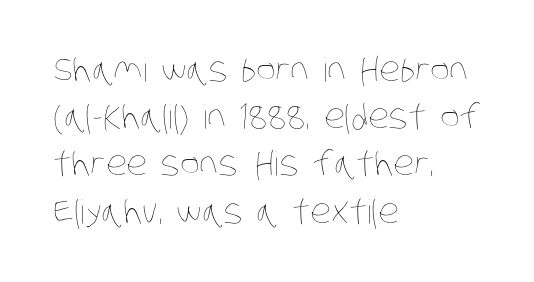
{"bold": "no", "weight": "thin", "width": "condensed", "stroke_contrast": "low", "x_height": "large", "monospaced": "no", "underline": "no", "align": "left", "line_spacing": "normal", "line_spacing_ratio": 1.43, "letter_spacing": "normal", "letter_spacing_em": 0.0, "glyph_px": 33}
